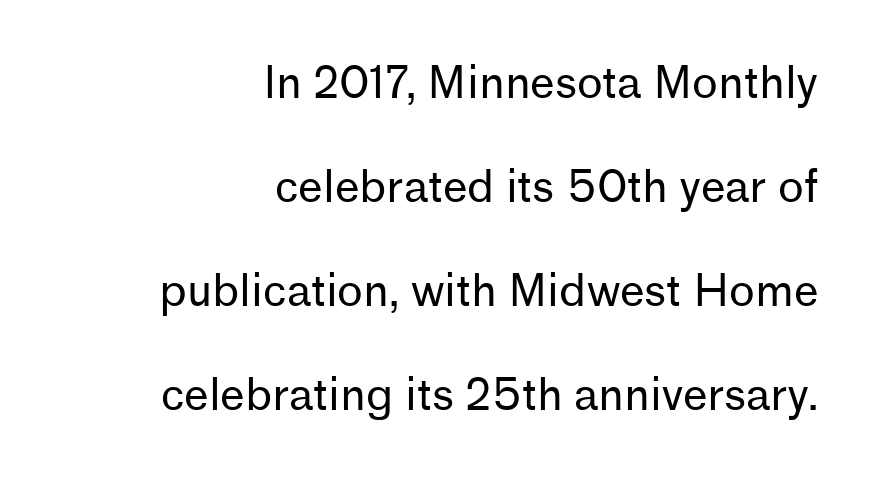
The image shows 44 px regular-weight sans-serif type, upright; set right-aligned, loose line spacing (2.36x), normal letter spacing, not underlined; low stroke contrast and a medium x-height.
